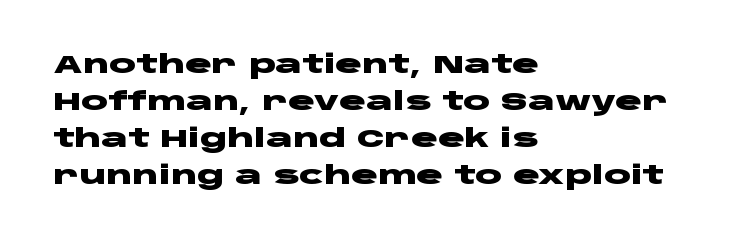
Q: Is the text bold? A: Yes.
Q: Is the text italic (slanted)? A: No, it is upright.
Q: Is the text underlined? A: No.
Q: How is the paragraph aligned? A: Left-aligned.
Q: Is the spacing between letters normal or unusually wide? A: Normal.
Q: Is the spacing between lines tight, normal or loose? A: Normal.
